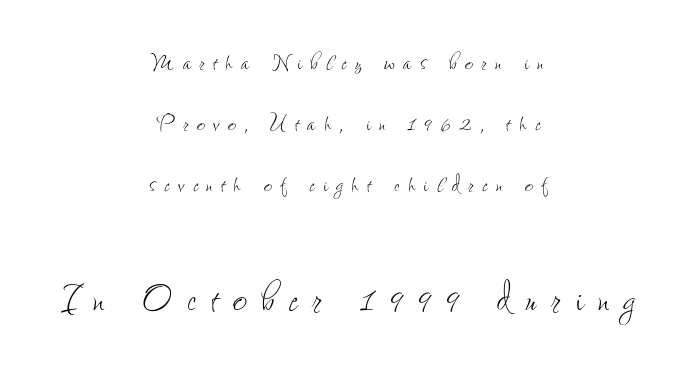
Q: Is the text bold? A: No.
Q: Is the text italic (slanted)? A: Yes.
Q: Is the text underlined? A: No.
Q: How is the paragraph aligned? A: Centered.
Q: Is the spacing between letters normal or unusually wide? A: Unusually wide.
Q: Is the spacing between lines tight, normal or loose? A: Loose.
Q: Which block of text is set in a larger size, the first (top) or the second (bottom)? A: The second (bottom) one.
Q: Width (condensed, normal, or wide)? A: Condensed.
Q: Stroke contrast? A: Low.
Q: x-height? A: Small.
Q: Monospaced? A: No.
